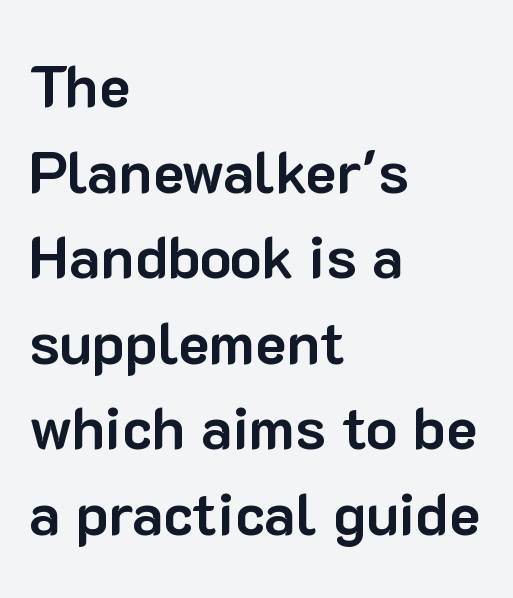
The image shows 59 px bold sans-serif type, upright; set left-aligned, normal line spacing (1.45x), normal letter spacing, not underlined; low stroke contrast and a medium x-height.
